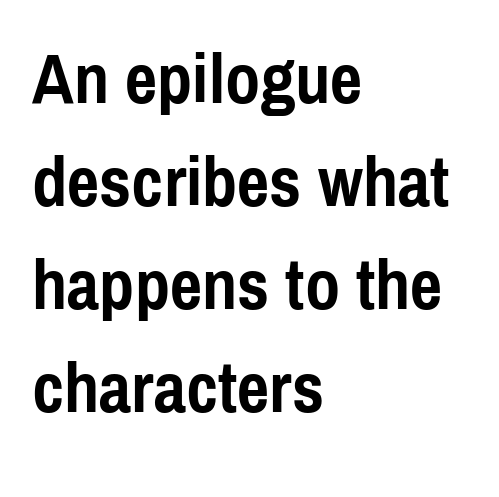
Q: Is the text bold? A: Yes.
Q: Is the text italic (slanted)? A: No, it is upright.
Q: Is the typeface a serif or a sans-serif typeface? A: Sans-serif.
Q: Is the text underlined? A: No.
Q: How is the paragraph aligned? A: Left-aligned.
Q: Is the spacing between letters normal or unusually wide? A: Normal.
Q: Is the spacing between lines tight, normal or loose? A: Normal.
Q: Width (condensed, normal, or wide)? A: Condensed.
Q: x-height? A: Medium.
Q: Monospaced? A: No.
